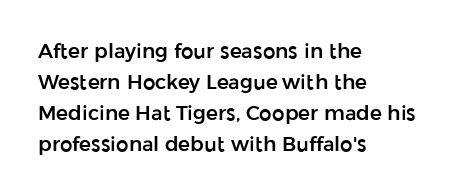
Q: Is the text italic (slanted)? A: No, it is upright.
Q: Is the text underlined? A: No.
Q: How is the paragraph aligned? A: Left-aligned.
Q: Is the spacing between letters normal or unusually wide? A: Normal.
Q: Is the spacing between lines tight, normal or loose? A: Normal.
